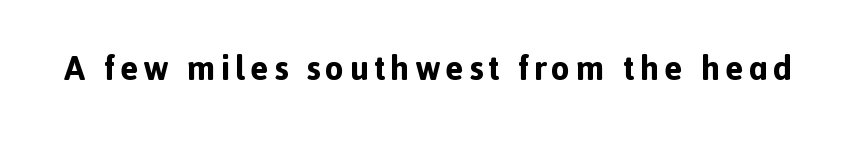
Type style note: lacks serifs. Any mark beneath the type? The region is blank. The face used here is proportionally spaced, like ordinary book or web type. Each glyph is drawn with heavy, bold strokes.
